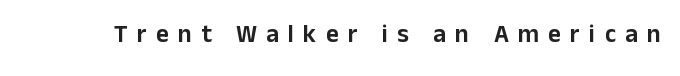
Q: Is the text italic (slanted)? A: No, it is upright.
Q: Is the text underlined? A: No.
Q: Is the spacing between letters normal or unusually wide? A: Unusually wide.
